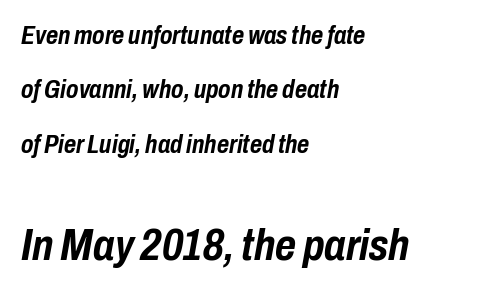
Q: Is the text bold? A: Yes.
Q: Is the text italic (slanted)? A: Yes, it leans right by about 10 degrees.
Q: Is the text underlined? A: No.
Q: How is the paragraph aligned? A: Left-aligned.
Q: Is the spacing between letters normal or unusually wide? A: Normal.
Q: Is the spacing between lines tight, normal or loose? A: Loose.
Q: Which block of text is set in a larger size, the first (top) or the second (bottom)? A: The second (bottom) one.
Q: Width (condensed, normal, or wide)? A: Condensed.
Q: Stroke contrast? A: Low.
Q: x-height? A: Medium.
Q: Monospaced? A: No.
